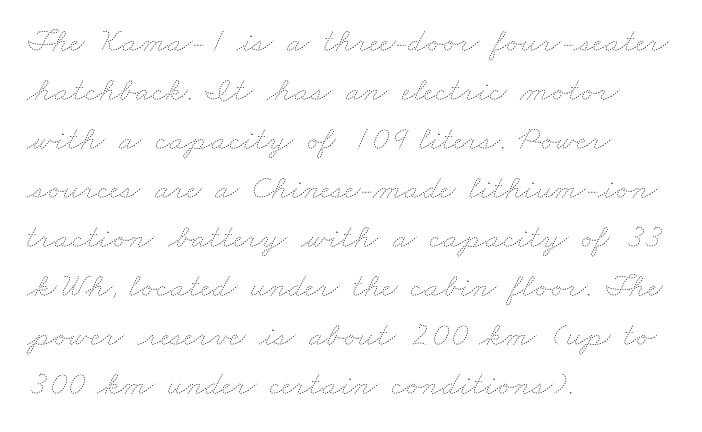
The image shows 34 px thin, wide type; set left-aligned, normal line spacing (1.44x), normal letter spacing, not underlined; low stroke contrast and a small x-height.
